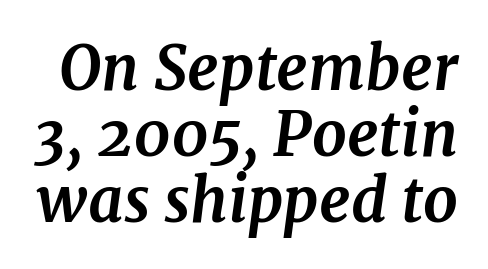
Q: Is the text bold? A: Yes.
Q: Is the text italic (slanted)? A: Yes, it leans right by about 7 degrees.
Q: Is the typeface a serif or a sans-serif typeface? A: Serif.
Q: Is the text underlined? A: No.
Q: Is the spacing between letters normal or unusually wide? A: Normal.
Q: Is the spacing between lines tight, normal or loose? A: Tight.
Q: Width (condensed, normal, or wide)? A: Normal.
Q: Stroke contrast? A: Medium.
Q: x-height? A: Medium.
Q: Monospaced? A: No.
